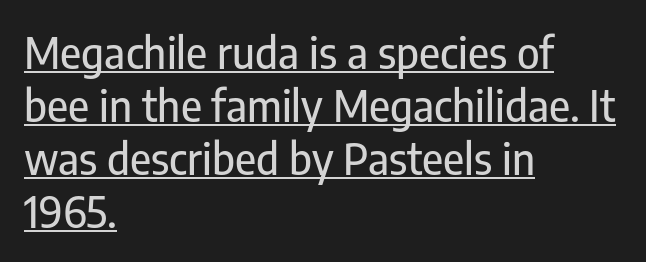
One-word summary of the alignment: left. A typesetter would mark this as roman, not italic. In terms of letterform style, serifs are entirely absent. A baseline rule has been typeset under these characters. Caption: standard tracking, unaltered. Is this a fixed-width face? No — the glyphs have proportional, varying widths.
